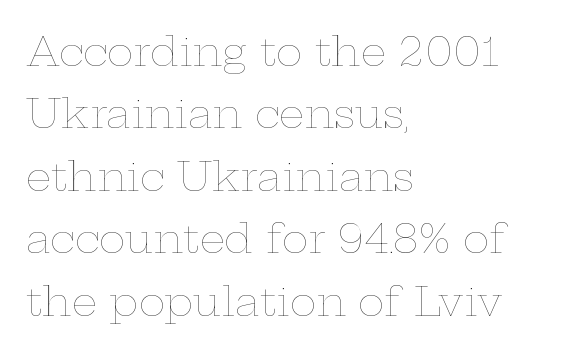
Q: Is the text bold? A: No.
Q: Is the text italic (slanted)? A: No, it is upright.
Q: Is the text underlined? A: No.
Q: How is the paragraph aligned? A: Left-aligned.
Q: Is the spacing between letters normal or unusually wide? A: Normal.
Q: Is the spacing between lines tight, normal or loose? A: Normal.
Q: Width (condensed, normal, or wide)? A: Wide.
Q: Stroke contrast? A: Low.
Q: x-height? A: Medium.
Q: Monospaced? A: No.
